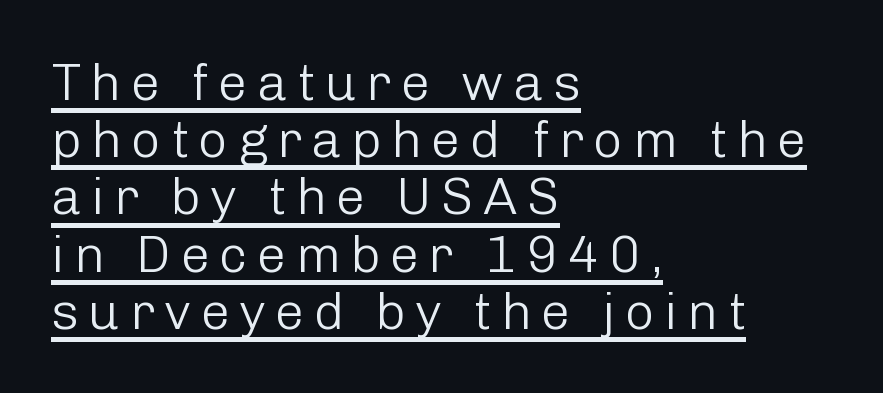
{"serif": "no", "italic": "no", "bold": "no", "weight": "light", "width": "normal", "stroke_contrast": "low", "x_height": "medium", "monospaced": "no", "underline": "yes", "align": "left", "line_spacing": "tight", "line_spacing_ratio": 1.1, "glyph_px": 52}
